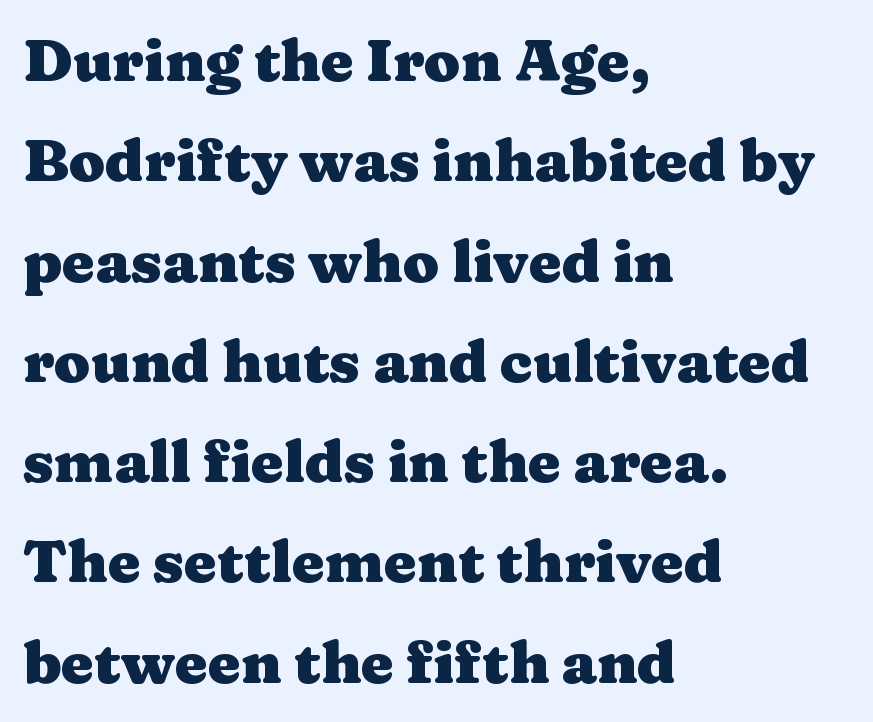
{"serif": "yes", "italic": "no", "bold": "yes", "weight": "heavy", "width": "wide", "stroke_contrast": "medium", "x_height": "medium", "monospaced": "no", "underline": "no", "align": "left", "line_spacing": "normal", "line_spacing_ratio": 1.7, "letter_spacing": "normal", "letter_spacing_em": 0.0, "glyph_px": 59}
